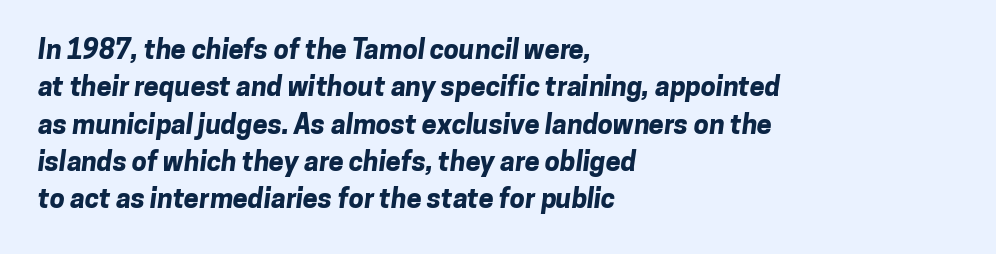
The image shows 27 px bold type; set left-aligned, normal line spacing (1.38x), normal letter spacing, not underlined.
